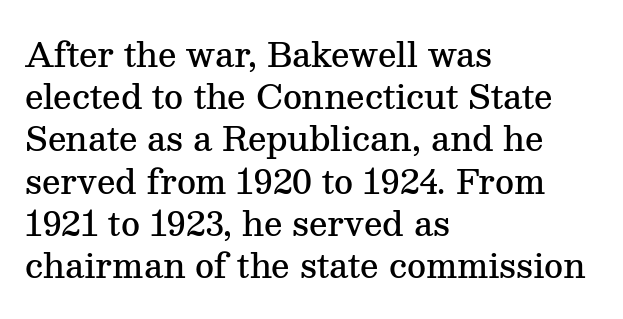
The image shows 33 px semibold serif type, upright; set left-aligned, normal line spacing (1.28x), normal letter spacing, not underlined; medium stroke contrast and a medium x-height.
